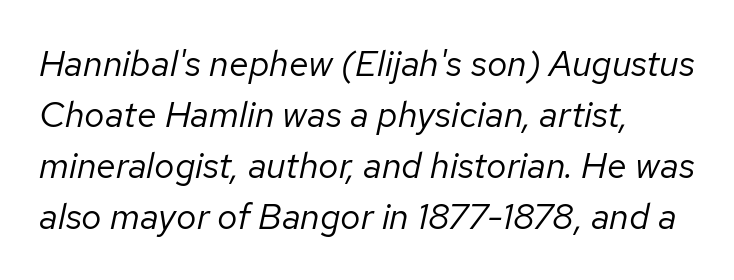
The image shows 36 px regular-weight type, italic (leaning right); set left-aligned, normal line spacing (1.42x), normal letter spacing, not underlined; low stroke contrast and a medium x-height.
